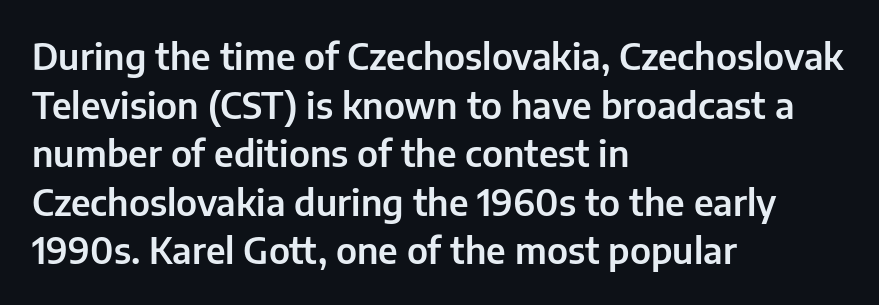
Q: Is the text italic (slanted)? A: No, it is upright.
Q: Is the typeface a serif or a sans-serif typeface? A: Sans-serif.
Q: Is the text underlined? A: No.
Q: How is the paragraph aligned? A: Left-aligned.
Q: Is the spacing between letters normal or unusually wide? A: Normal.
Q: Is the spacing between lines tight, normal or loose? A: Normal.
Q: Width (condensed, normal, or wide)? A: Normal.
Q: Stroke contrast? A: Low.
Q: x-height? A: Medium.
Q: Monospaced? A: No.
